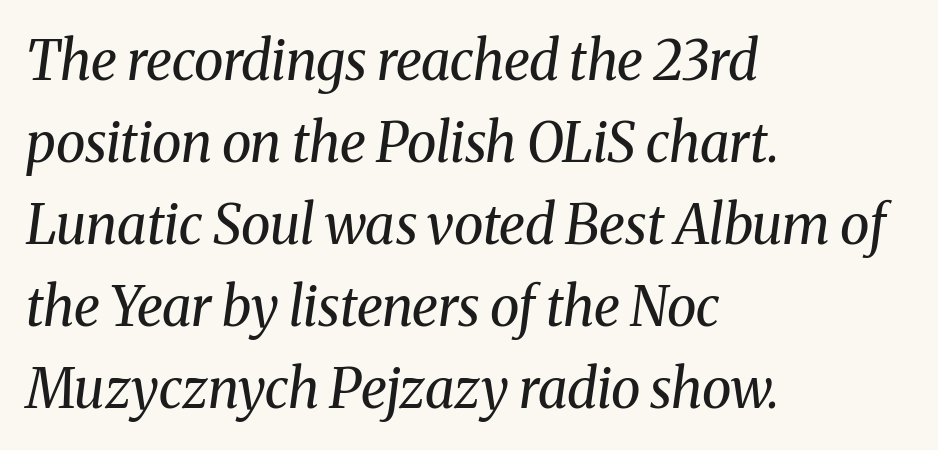
{"serif": "yes", "italic": "yes", "lean": "right", "slant_degrees": 8, "bold": "no", "weight": "regular", "width": "normal", "stroke_contrast": "medium", "x_height": "medium", "monospaced": "no", "underline": "no", "align": "left", "line_spacing": "normal", "line_spacing_ratio": 1.52, "letter_spacing": "normal", "letter_spacing_em": 0.0, "glyph_px": 54}
